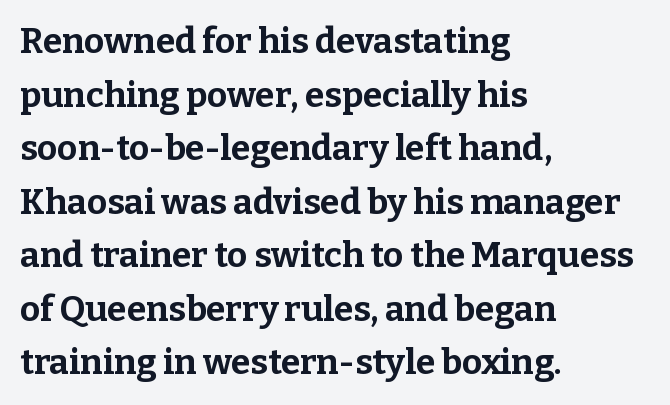
The image shows 35 px bold serif type, upright; set left-aligned, normal line spacing (1.53x), normal letter spacing, not underlined; low stroke contrast and a medium x-height.
